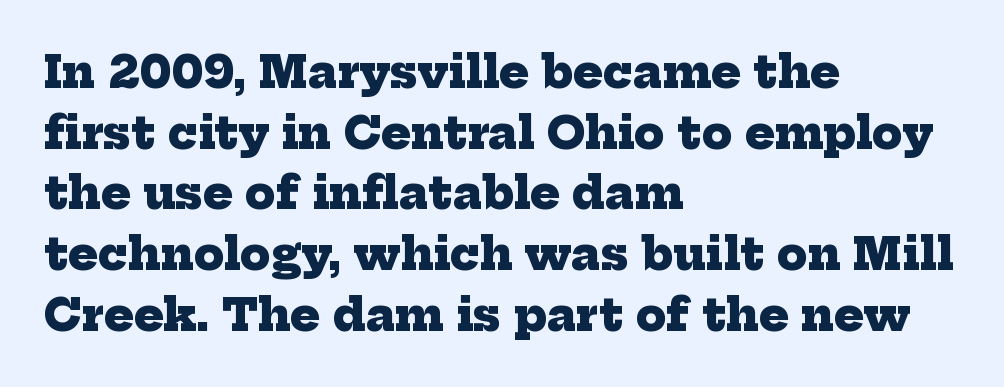
The image shows 44 px heavy serif type; set left-aligned, normal line spacing (1.38x), normal letter spacing, not underlined; low stroke contrast and a medium x-height.
